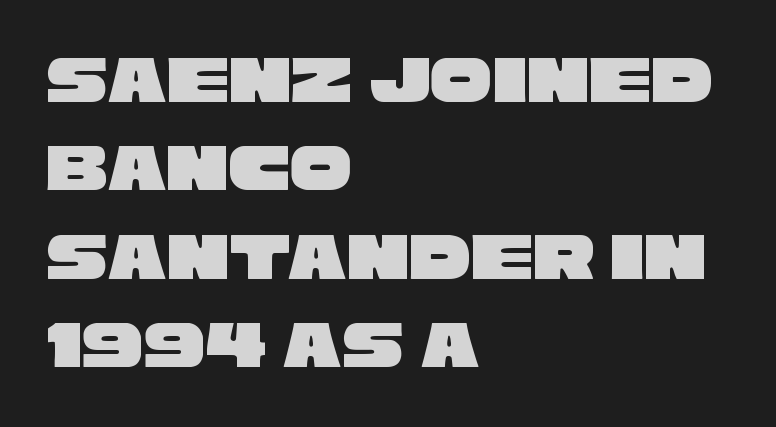
Q: Is the typeface a serif or a sans-serif typeface? A: Sans-serif.
Q: Is the text underlined? A: No.
Q: How is the paragraph aligned? A: Left-aligned.
Q: Is the spacing between letters normal or unusually wide? A: Normal.
Q: Is the spacing between lines tight, normal or loose? A: Normal.
Q: Width (condensed, normal, or wide)? A: Wide.
Q: Stroke contrast? A: Low.
Q: x-height? A: Large.
Q: Monospaced? A: No.
